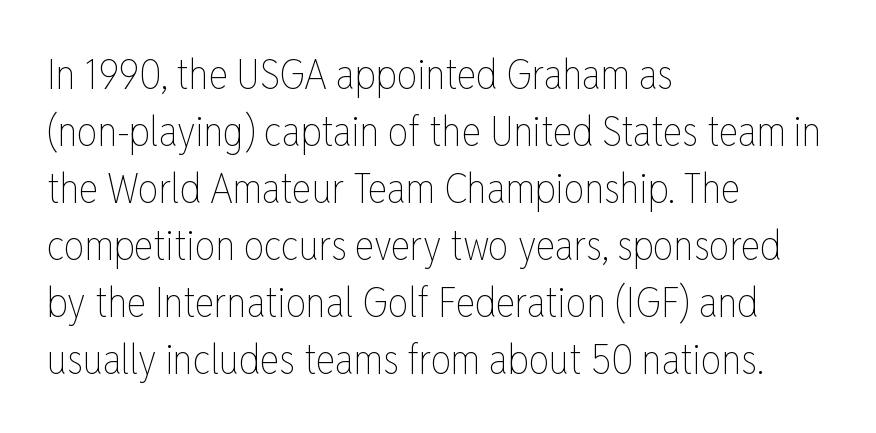
Q: Is the text bold? A: No.
Q: Is the text italic (slanted)? A: No, it is upright.
Q: Is the text underlined? A: No.
Q: How is the paragraph aligned? A: Left-aligned.
Q: Is the spacing between letters normal or unusually wide? A: Normal.
Q: Is the spacing between lines tight, normal or loose? A: Normal.
Q: Width (condensed, normal, or wide)? A: Condensed.
Q: Stroke contrast? A: Low.
Q: x-height? A: Medium.
Q: Monospaced? A: No.
